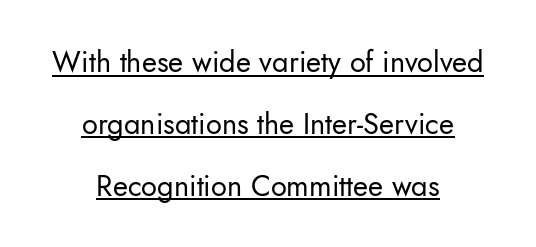
One-word summary of the alignment: center. On a weight scale, this lands at 450 or below. The letters stand upright; this is a roman face. Quick note: underline on.
